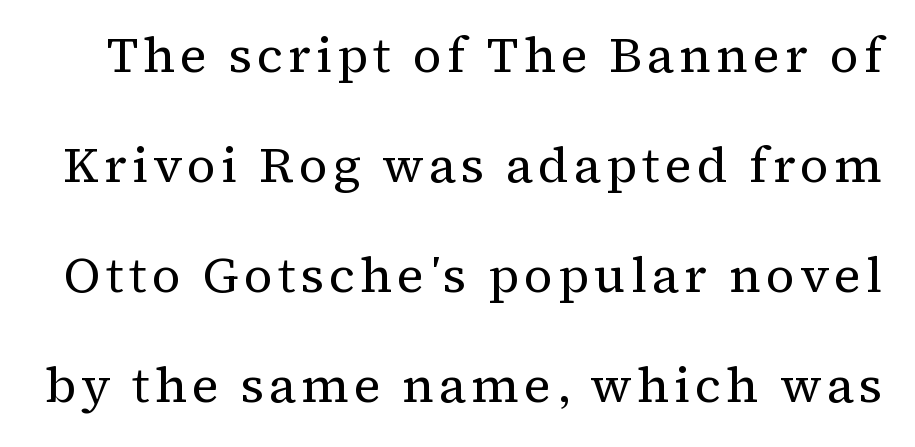
Q: Is the text bold? A: No.
Q: Is the text italic (slanted)? A: No, it is upright.
Q: Is the typeface a serif or a sans-serif typeface? A: Serif.
Q: Is the text underlined? A: No.
Q: Is the spacing between lines tight, normal or loose? A: Loose.
Q: Width (condensed, normal, or wide)? A: Normal.
Q: Stroke contrast? A: Medium.
Q: x-height? A: Medium.
Q: Monospaced? A: No.
